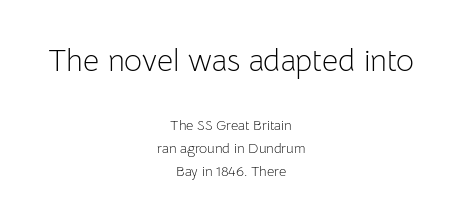
Typeset on center — no edge is straight. Block one is the big one; block two sits smaller underneath. The block of text has a typical density, with ordinary space between rows. Is this a fixed-width face? No — the glyphs have proportional, varying widths.
